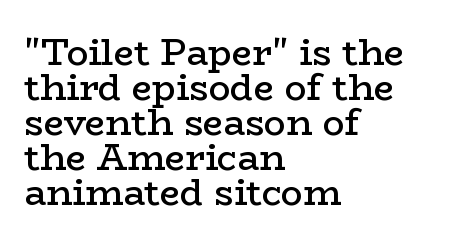
{"serif": "yes", "italic": "no", "bold": "semi", "weight": "semibold", "width": "wide", "stroke_contrast": "low", "x_height": "medium", "monospaced": "no", "underline": "no", "align": "left", "line_spacing": "tight", "line_spacing_ratio": 0.97, "letter_spacing": "normal", "letter_spacing_em": 0.0, "glyph_px": 36}
